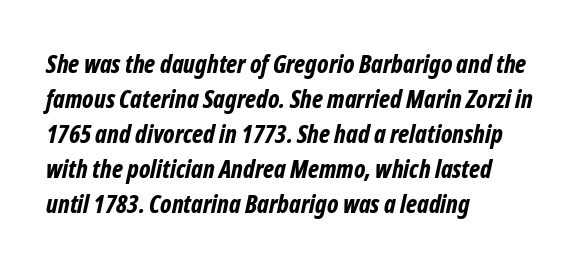
Teacher's note: observe the even left margin — that is flush-left alignment. A clean baseline with only descenders dipping below it. The lettering tilts uniformly, giving the passage an italic look. Leading matches the norm, producing a regular column. Strokes here are thick enough to call this a true bold. You could call the tracking neutral — neither tight nor loose.
